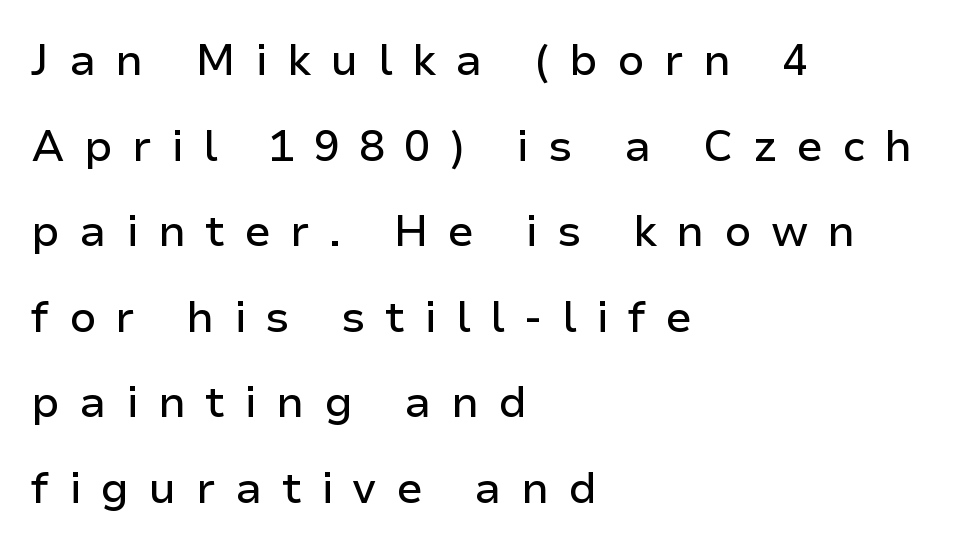
The image shows 43 px sans-serif type, upright; set left-aligned, loose line spacing (1.99x), unusually wide letter spacing (+0.45 em), not underlined; low stroke contrast and a medium x-height.
